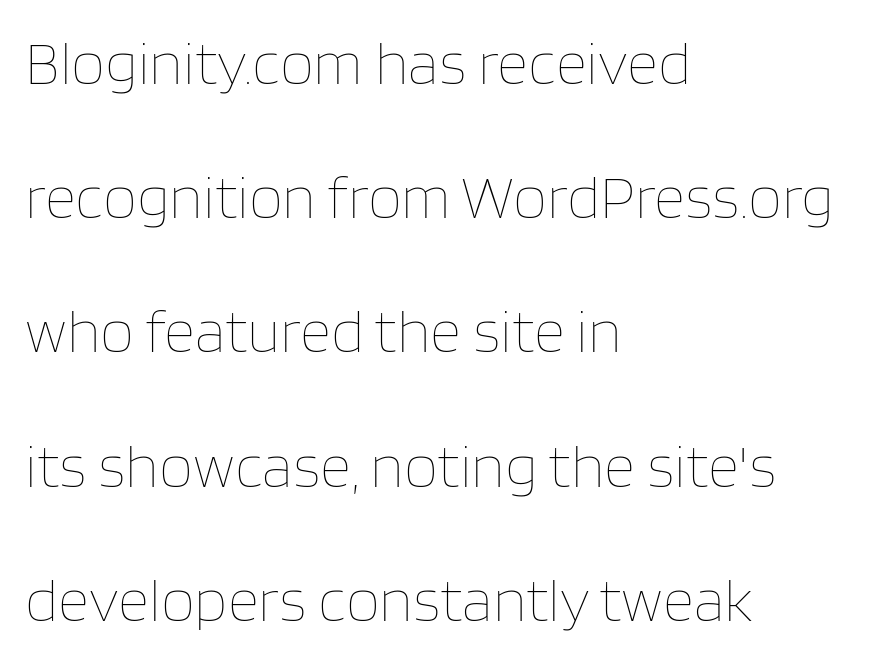
Q: Is the text bold? A: No.
Q: Is the text italic (slanted)? A: No, it is upright.
Q: Is the text underlined? A: No.
Q: How is the paragraph aligned? A: Left-aligned.
Q: Is the spacing between letters normal or unusually wide? A: Normal.
Q: Is the spacing between lines tight, normal or loose? A: Loose.
Q: Width (condensed, normal, or wide)? A: Normal.
Q: Stroke contrast? A: Low.
Q: x-height? A: Large.
Q: Monospaced? A: No.
